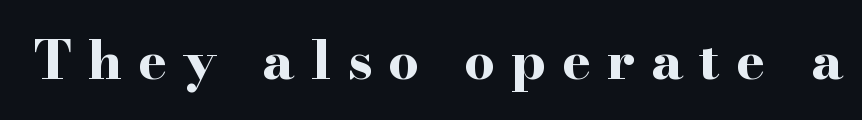
Q: Is the text bold? A: Yes.
Q: Is the text italic (slanted)? A: No, it is upright.
Q: Is the typeface a serif or a sans-serif typeface? A: Serif.
Q: Is the text underlined? A: No.
Q: Is the spacing between letters normal or unusually wide? A: Unusually wide.
Q: Width (condensed, normal, or wide)? A: Wide.
Q: Stroke contrast? A: High.
Q: x-height? A: Small.
Q: Monospaced? A: No.
